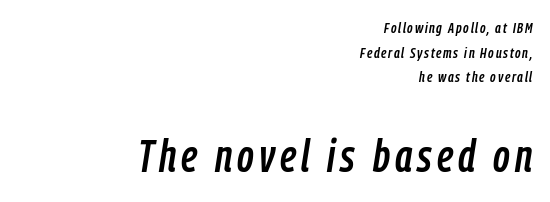
{"italic": "yes", "lean": "right", "slant_degrees": 9, "width": "condensed", "stroke_contrast": "low", "x_height": "medium", "monospaced": "no", "underline": "no", "align": "right", "line_spacing": "normal", "line_spacing_ratio": 1.65, "larger_block": "second", "size_ratio": 3.0, "glyph_px": 45}
